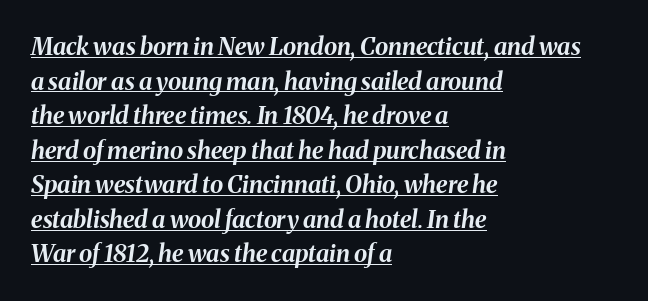
{"italic": "yes", "lean": "right", "slant_degrees": 8, "bold": "yes", "underline": "yes", "align": "left", "line_spacing": "normal", "line_spacing_ratio": 1.44, "letter_spacing": "normal", "letter_spacing_em": 0.0, "glyph_px": 24}
